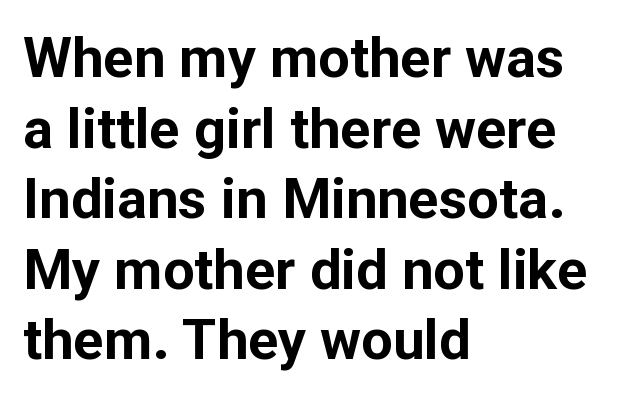
The image shows 56 px bold sans-serif type, upright; set left-aligned, normal line spacing (1.26x), normal letter spacing, not underlined; low stroke contrast and a medium x-height.
